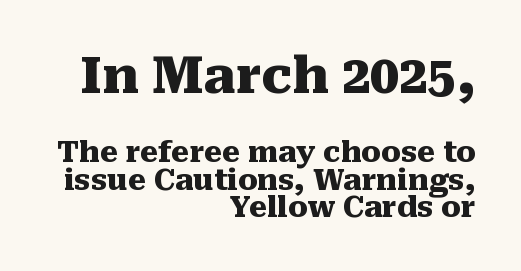
Type without underlining. Between these two stacked blocks, the higher one wins on size. Is there much room between lines? No — they nearly touch. Is the block centered? No — it sits flush against the right margin. Classification — serif.
